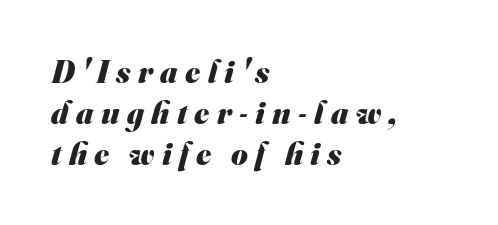
The image shows 32 px heavy sans-serif type; set left-aligned, normal line spacing (1.28x), unusually wide letter spacing (+0.23 em), not underlined; medium stroke contrast and a small x-height.
